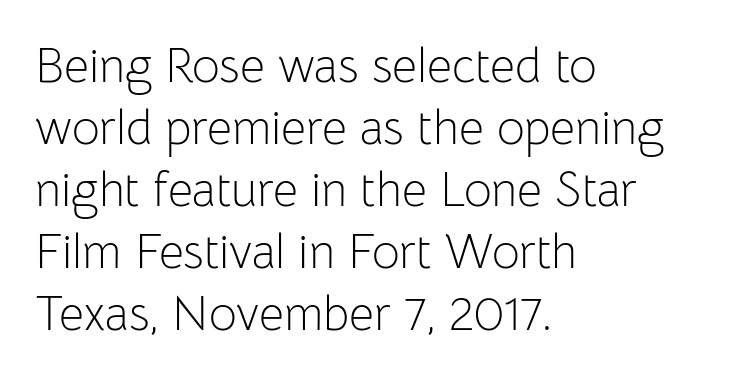
Q: Is the text bold? A: No.
Q: Is the text italic (slanted)? A: No, it is upright.
Q: Is the typeface a serif or a sans-serif typeface? A: Sans-serif.
Q: Is the text underlined? A: No.
Q: How is the paragraph aligned? A: Left-aligned.
Q: Is the spacing between letters normal or unusually wide? A: Normal.
Q: Is the spacing between lines tight, normal or loose? A: Normal.
Q: Width (condensed, normal, or wide)? A: Normal.
Q: Stroke contrast? A: Low.
Q: x-height? A: Medium.
Q: Monospaced? A: No.
